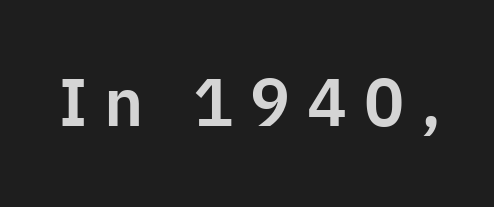
Grotesque or geometric, the face here clearly has no serifs. Varying glyph widths throughout — classic text-font behaviour. Here the glyphs are tracked loosely, breaking word shapes into spaced letters. A roman cut, with each character standing at attention. Just letters on the line, the space beneath them empty.
